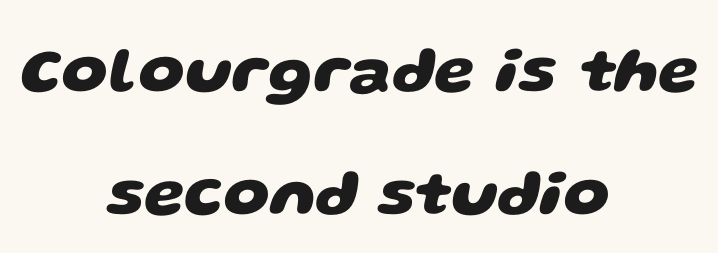
Q: Is the text bold? A: Yes.
Q: Is the typeface a serif or a sans-serif typeface? A: Sans-serif.
Q: Is the text underlined? A: No.
Q: How is the paragraph aligned? A: Centered.
Q: Is the spacing between letters normal or unusually wide? A: Normal.
Q: Is the spacing between lines tight, normal or loose? A: Loose.
Q: Width (condensed, normal, or wide)? A: Wide.
Q: Stroke contrast? A: Low.
Q: x-height? A: Large.
Q: Monospaced? A: No.
